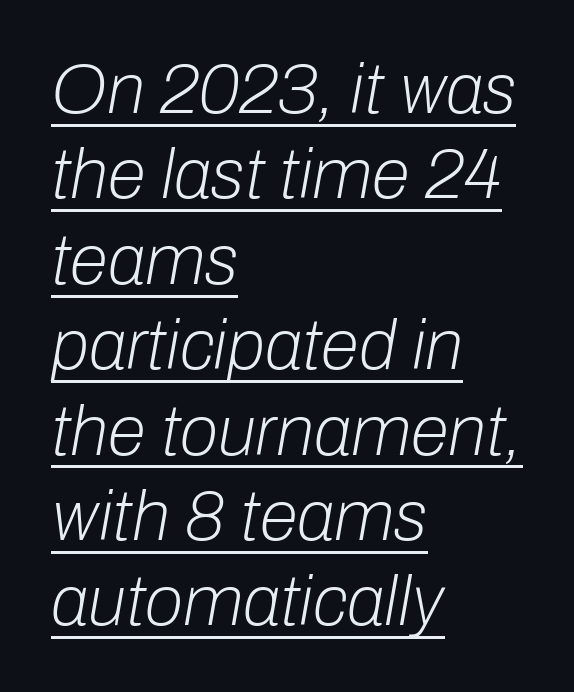
Q: Is the text bold? A: No.
Q: Is the text italic (slanted)? A: Yes, it leans right by about 10 degrees.
Q: Is the text underlined? A: Yes.
Q: How is the paragraph aligned? A: Left-aligned.
Q: Is the spacing between letters normal or unusually wide? A: Normal.
Q: Width (condensed, normal, or wide)? A: Normal.
Q: Stroke contrast? A: Low.
Q: x-height? A: Medium.
Q: Monospaced? A: No.
